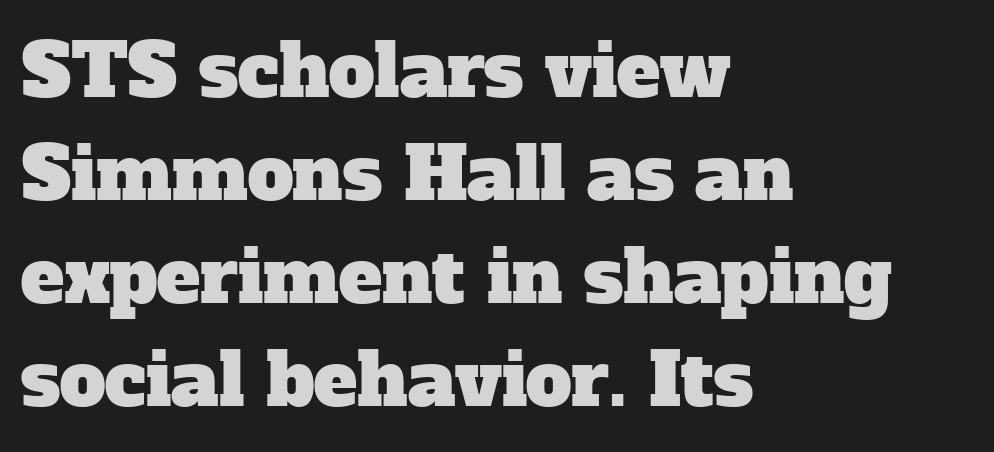
{"serif": "yes", "width": "normal", "stroke_contrast": "low", "x_height": "medium", "monospaced": "no", "underline": "no", "align": "left", "line_spacing": "normal", "line_spacing_ratio": 1.41, "letter_spacing": "normal", "letter_spacing_em": 0.0, "glyph_px": 73}
